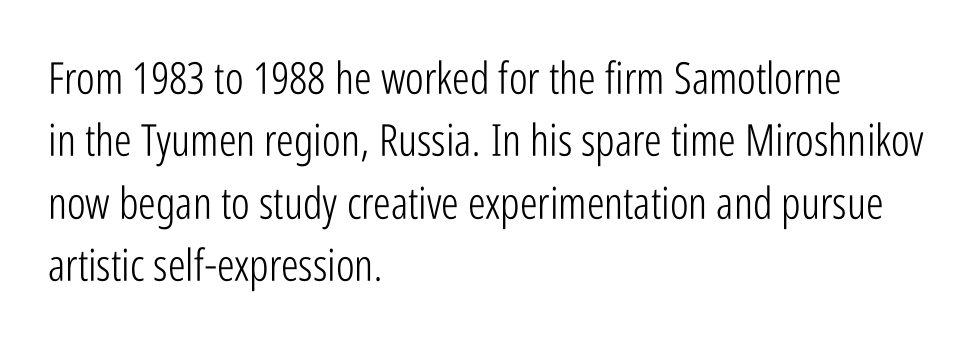
Q: Is the text bold? A: No.
Q: Is the text italic (slanted)? A: No, it is upright.
Q: Is the typeface a serif or a sans-serif typeface? A: Sans-serif.
Q: Is the text underlined? A: No.
Q: How is the paragraph aligned? A: Left-aligned.
Q: Is the spacing between letters normal or unusually wide? A: Normal.
Q: Is the spacing between lines tight, normal or loose? A: Normal.
Q: Width (condensed, normal, or wide)? A: Condensed.
Q: Stroke contrast? A: Low.
Q: x-height? A: Medium.
Q: Monospaced? A: No.
